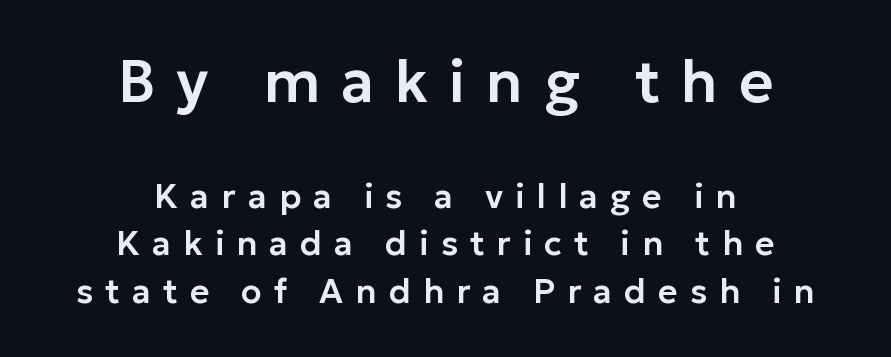
Bigger letters appear in the top chunk; the bottom chunk is reduced. The area under the type is left untouched. This sample is center-justified, so both line endings float freely. The face used here is a sans, in the tradition of grotesques and geometrics.
